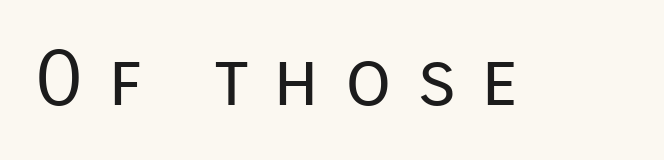
Q: Is the text bold? A: No.
Q: Is the text italic (slanted)? A: No, it is upright.
Q: Is the typeface a serif or a sans-serif typeface? A: Sans-serif.
Q: Is the text underlined? A: No.
Q: Is the spacing between letters normal or unusually wide? A: Unusually wide.
Q: Width (condensed, normal, or wide)? A: Normal.
Q: Stroke contrast? A: Low.
Q: x-height? A: Medium.
Q: Monospaced? A: No.
